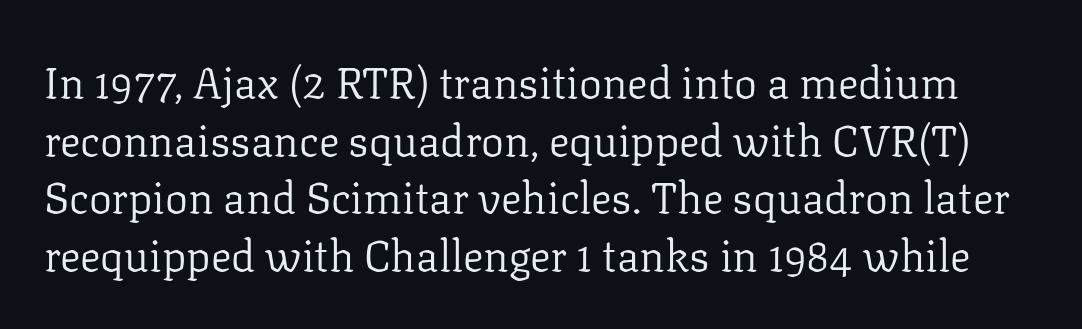
{"serif": "yes", "italic": "no", "bold": "no", "weight": "regular", "width": "normal", "stroke_contrast": "low", "x_height": "medium", "monospaced": "no", "underline": "no", "line_spacing": "normal", "line_spacing_ratio": 1.34, "letter_spacing": "normal", "letter_spacing_em": 0.0, "glyph_px": 43}
